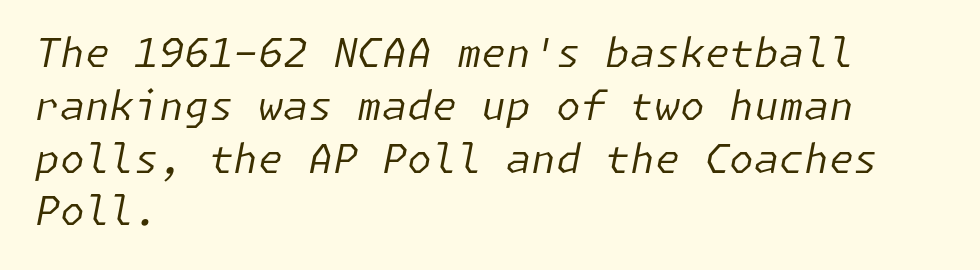
Compared with typical paragraphs, the rows here are spaced about the same. This is oblique type, the kind used for emphasis or titles. The lines in this sample share a left origin and differ only in where they stop. Spacing between characters is what you'd get straight out of the box.
